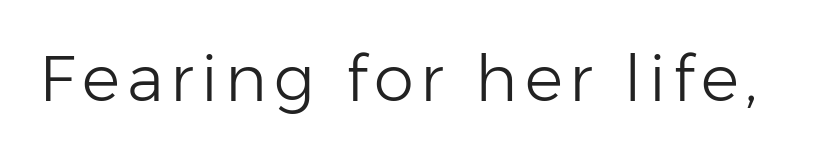
Think of a printed novel: that variable character pitch is what you see here. No heavy texture on the line: the type isn't bold. Just letters on the line, the space beneath them empty. Note: no serifs on the glyphs.
